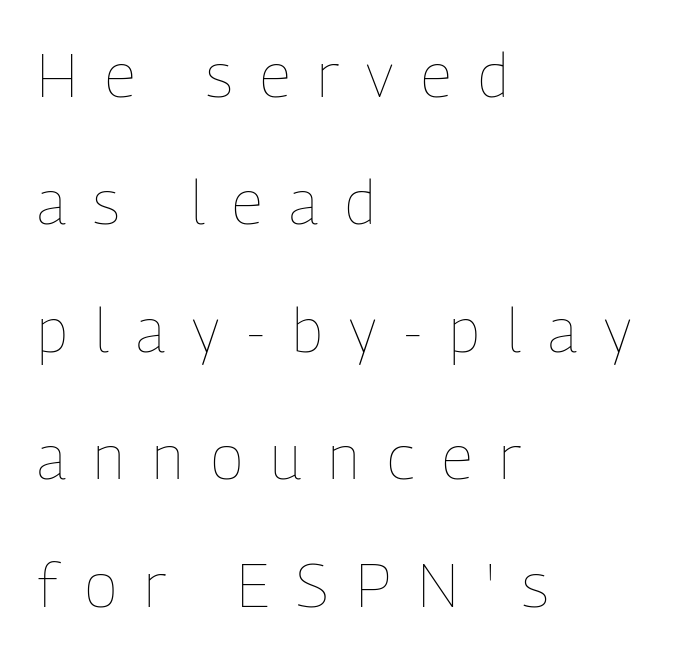
These lines stack with their left ends in a neat column. Compared with typical paragraphs, the rows here are farther apart. Plain, unruled lines of type. Weight: not bold — regular or lighter.
